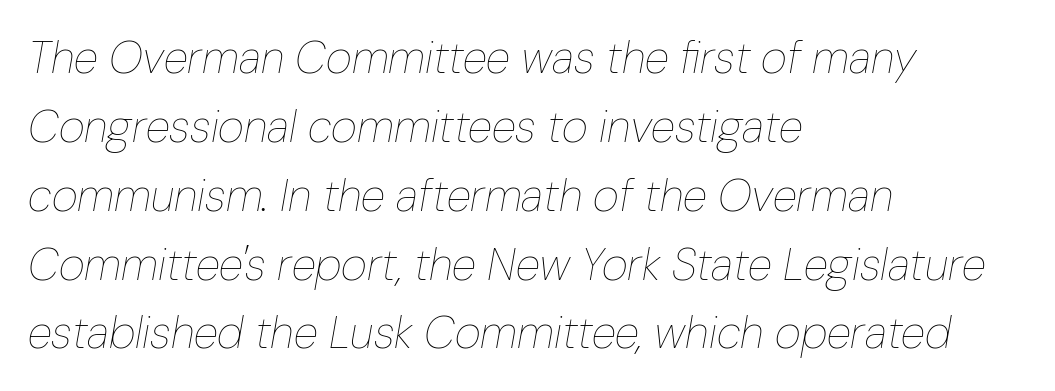
{"italic": "yes", "lean": "right", "slant_degrees": 10, "bold": "no", "weight": "thin", "width": "condensed", "stroke_contrast": "low", "x_height": "medium", "monospaced": "no", "underline": "no", "align": "left", "line_spacing": "normal", "line_spacing_ratio": 1.53, "letter_spacing": "normal", "letter_spacing_em": 0.0, "glyph_px": 45}
